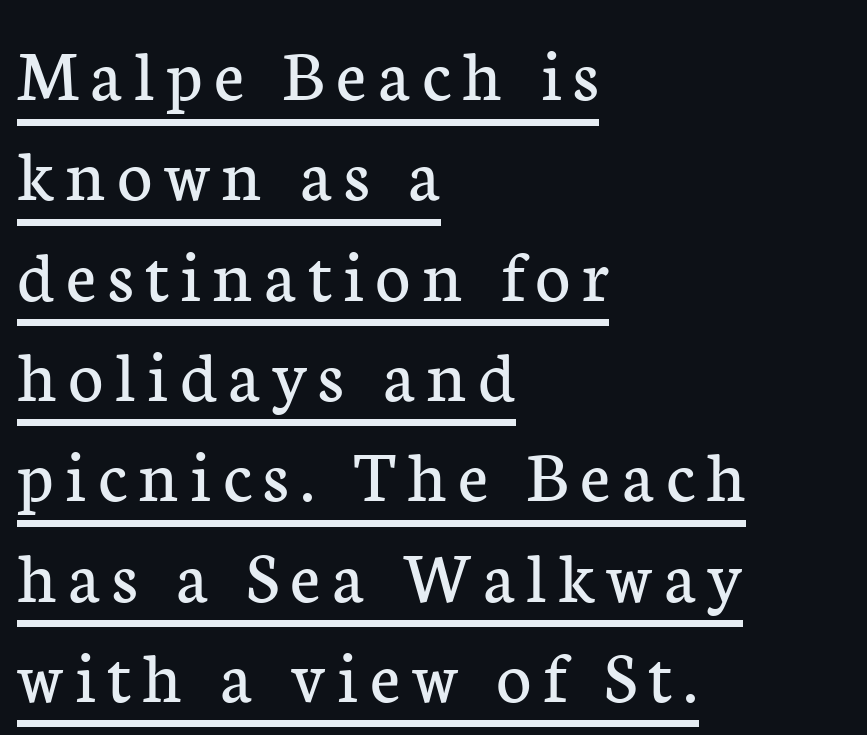
Q: Is the text bold? A: No.
Q: Is the text italic (slanted)? A: No, it is upright.
Q: Is the typeface a serif or a sans-serif typeface? A: Serif.
Q: Is the text underlined? A: Yes.
Q: How is the paragraph aligned? A: Left-aligned.
Q: Is the spacing between lines tight, normal or loose? A: Normal.
Q: Width (condensed, normal, or wide)? A: Normal.
Q: Stroke contrast? A: Low.
Q: x-height? A: Medium.
Q: Monospaced? A: No.
